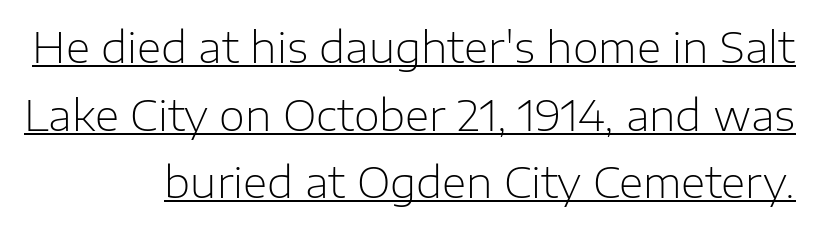
Q: Is the text bold? A: No.
Q: Is the text italic (slanted)? A: No, it is upright.
Q: Is the typeface a serif or a sans-serif typeface? A: Sans-serif.
Q: Is the text underlined? A: Yes.
Q: How is the paragraph aligned? A: Right-aligned.
Q: Is the spacing between letters normal or unusually wide? A: Normal.
Q: Is the spacing between lines tight, normal or loose? A: Normal.
Q: Width (condensed, normal, or wide)? A: Normal.
Q: Stroke contrast? A: Low.
Q: x-height? A: Medium.
Q: Monospaced? A: No.
